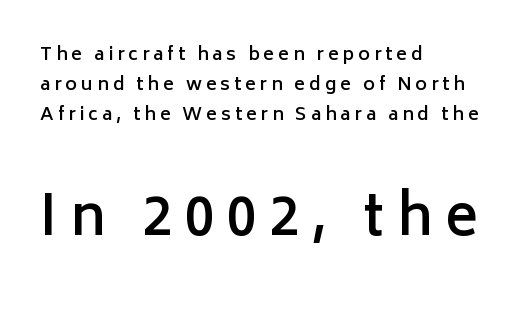
Q: Is the text bold? A: Semi-bold.
Q: Is the text italic (slanted)? A: No, it is upright.
Q: Is the typeface a serif or a sans-serif typeface? A: Sans-serif.
Q: Is the text underlined? A: No.
Q: How is the paragraph aligned? A: Left-aligned.
Q: Is the spacing between letters normal or unusually wide? A: Unusually wide.
Q: Is the spacing between lines tight, normal or loose? A: Normal.
Q: Which block of text is set in a larger size, the first (top) or the second (bottom)? A: The second (bottom) one.
Q: Width (condensed, normal, or wide)? A: Normal.
Q: Stroke contrast? A: Low.
Q: x-height? A: Medium.
Q: Monospaced? A: No.
